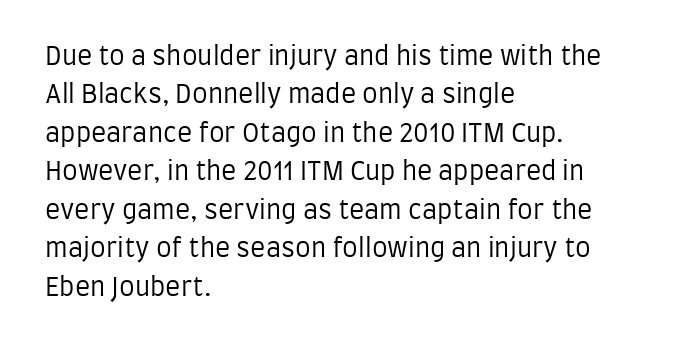
This sample uses an upright cut, with every glyph sitting square on the baseline. The string is rendered with underlining switched off. Tracking value appears to be zero — textbook default spacing. The lines in this sample share a left origin and differ only in where they stop. Vertical spacing — default.
